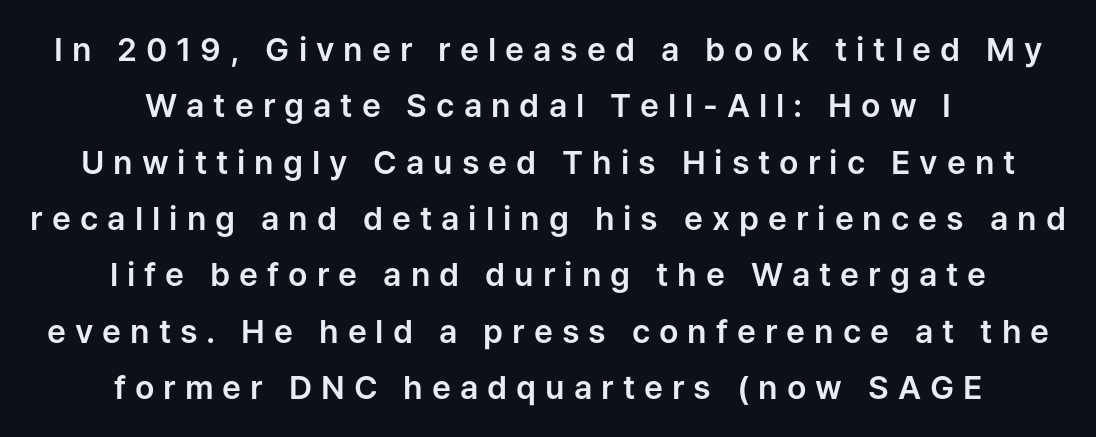
Unlike a traditional serif, this face leaves its strokes unadorned. The text block is weighted toward neither margin, spreading evenly from the middle. The line texture is sparse and dotted thanks to wide tracking. The baseline area is clear. The font's upright variant was chosen for this text.
